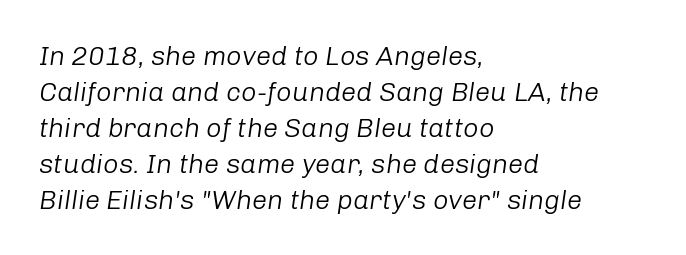
Layout note: lines flush left. Summary of weight: not heavy and not bold. Between one letter and the next there's only the usual sliver of space. Type without underlining.
